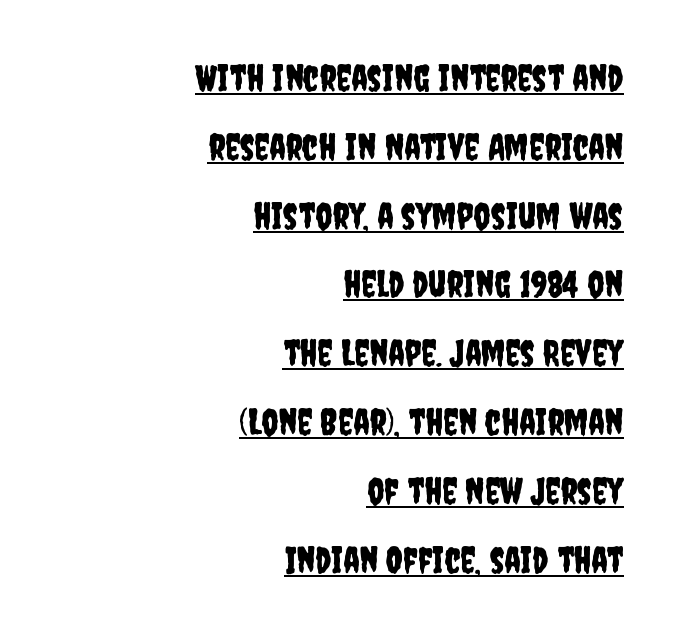
No feet cap the strokes, marking this as sans-serif type. The letters advance in unequal steps, a hallmark of proportional type. Does extra space separate the letters? No, they use regular spacing. The rag falls on the left side of this text block. Quick note: not italic, upright. This is underlined copy, the kind a proofreader might mark for attention.
